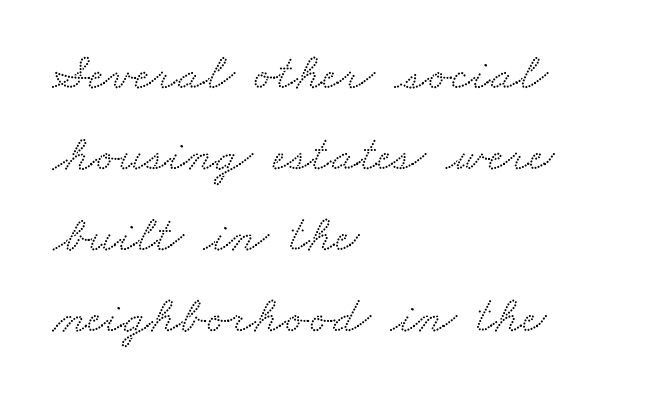
The image shows 52 px wide serif type; set left-aligned, normal line spacing (1.56x), normal letter spacing, not underlined; low stroke contrast and a small x-height.
